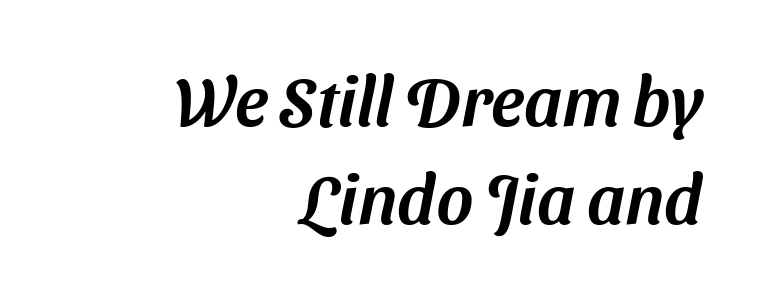
The image shows 70 px sans-serif type; set right-aligned, normal line spacing (1.4x), normal letter spacing, not underlined; medium stroke contrast and a medium x-height.
